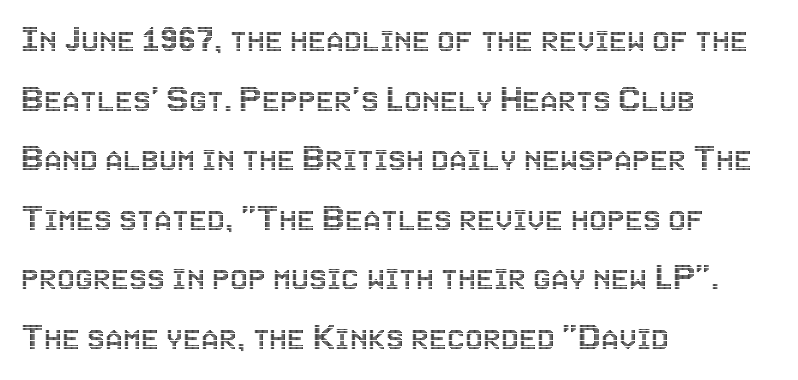
Q: Is the text italic (slanted)? A: No, it is upright.
Q: Is the text underlined? A: No.
Q: How is the paragraph aligned? A: Left-aligned.
Q: Is the spacing between letters normal or unusually wide? A: Normal.
Q: Is the spacing between lines tight, normal or loose? A: Normal.
Q: Width (condensed, normal, or wide)? A: Condensed.
Q: x-height? A: Large.
Q: Monospaced? A: No.
